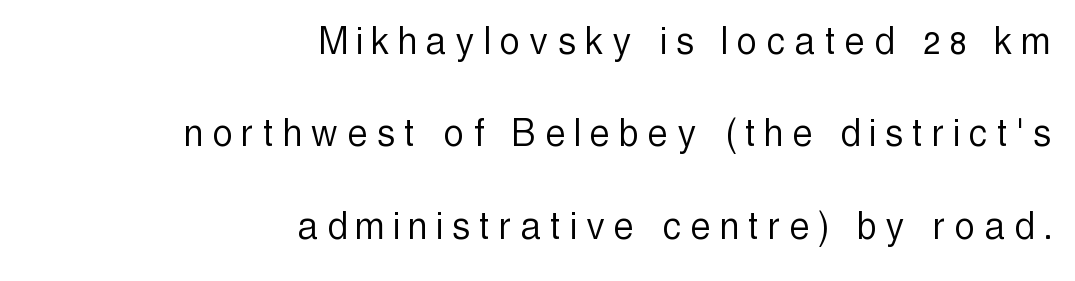
The image shows 44 px light, condensed sans-serif type, upright; set right-aligned, loose line spacing (2.1x), unusually wide letter spacing (+0.23 em), not underlined; a medium x-height.
